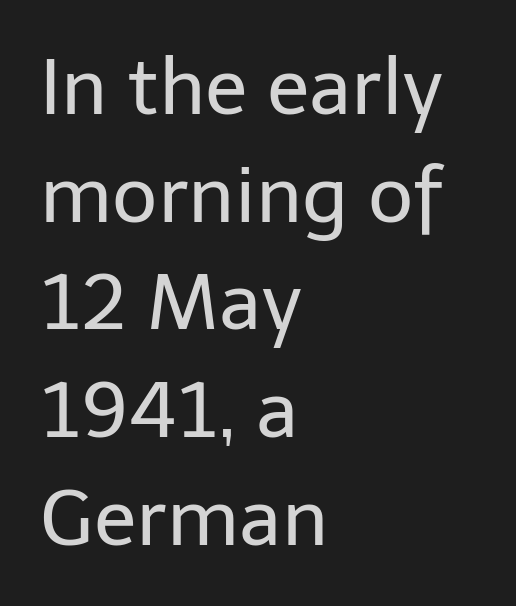
The image shows 78 px regular-weight sans-serif type, upright; set left-aligned, normal line spacing (1.38x), normal letter spacing, not underlined; low stroke contrast and a medium x-height.
